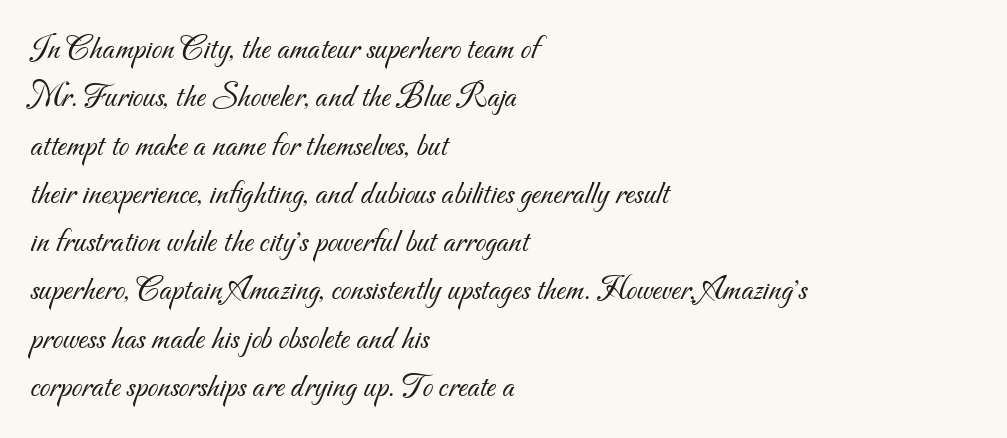
{"serif": "no", "bold": "no", "weight": "light", "width": "normal", "stroke_contrast": "medium", "x_height": "small", "monospaced": "no", "underline": "no", "align": "left", "line_spacing": "normal", "line_spacing_ratio": 1.42, "letter_spacing": "normal", "letter_spacing_em": 0.0, "glyph_px": 34}
